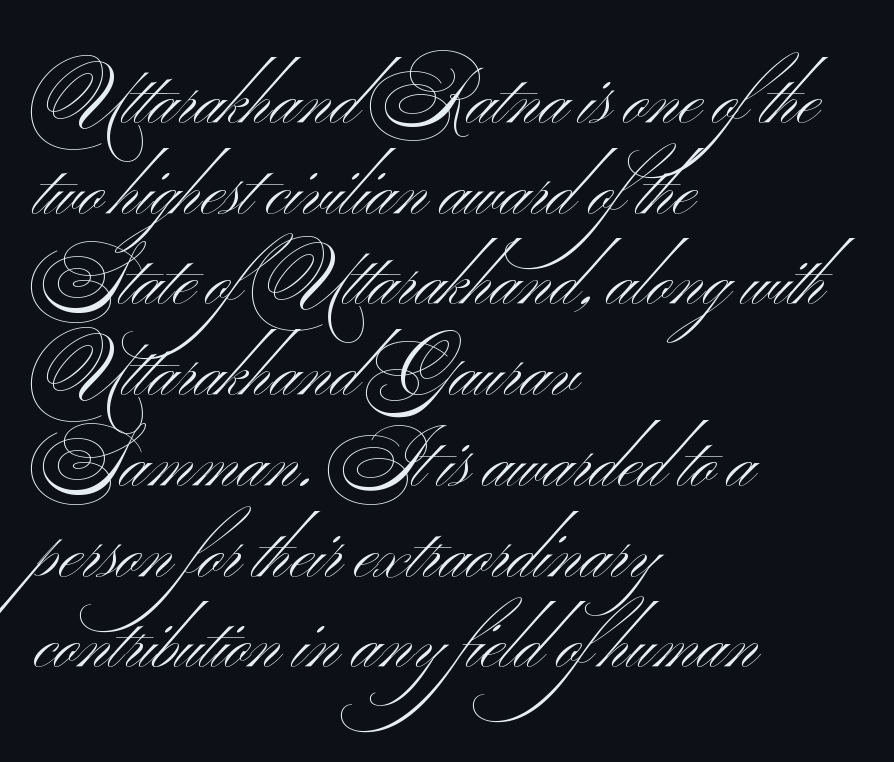
{"serif": "no", "bold": "no", "weight": "light", "width": "wide", "stroke_contrast": "medium", "x_height": "small", "monospaced": "no", "underline": "no", "align": "left", "line_spacing_ratio": 1.21, "letter_spacing": "normal", "letter_spacing_em": 0.0, "glyph_px": 75}
